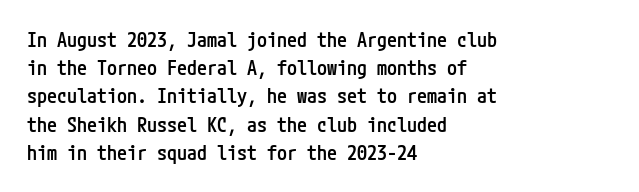
This is moderately heavy type, rendered in semibold. A bare baseline throughout the passage. Caption: standard tracking, unaltered. A typesetter would mark this as roman, not italic. The rows are spaced the way most documents space them. A classic flush-left, rag-right setting is used for this passage.
